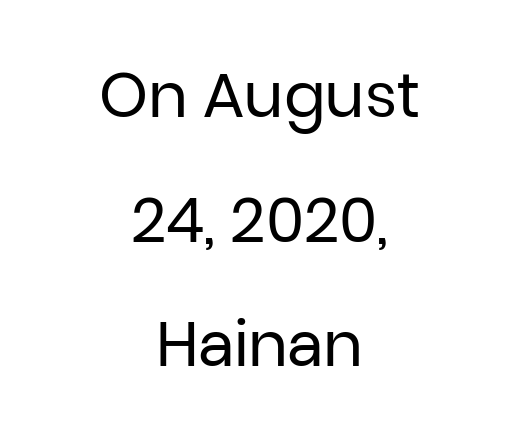
Q: Is the text bold? A: No.
Q: Is the text italic (slanted)? A: No, it is upright.
Q: Is the typeface a serif or a sans-serif typeface? A: Sans-serif.
Q: Is the text underlined? A: No.
Q: How is the paragraph aligned? A: Centered.
Q: Is the spacing between letters normal or unusually wide? A: Normal.
Q: Is the spacing between lines tight, normal or loose? A: Loose.
Q: Width (condensed, normal, or wide)? A: Normal.
Q: Stroke contrast? A: Low.
Q: x-height? A: Medium.
Q: Monospaced? A: No.
